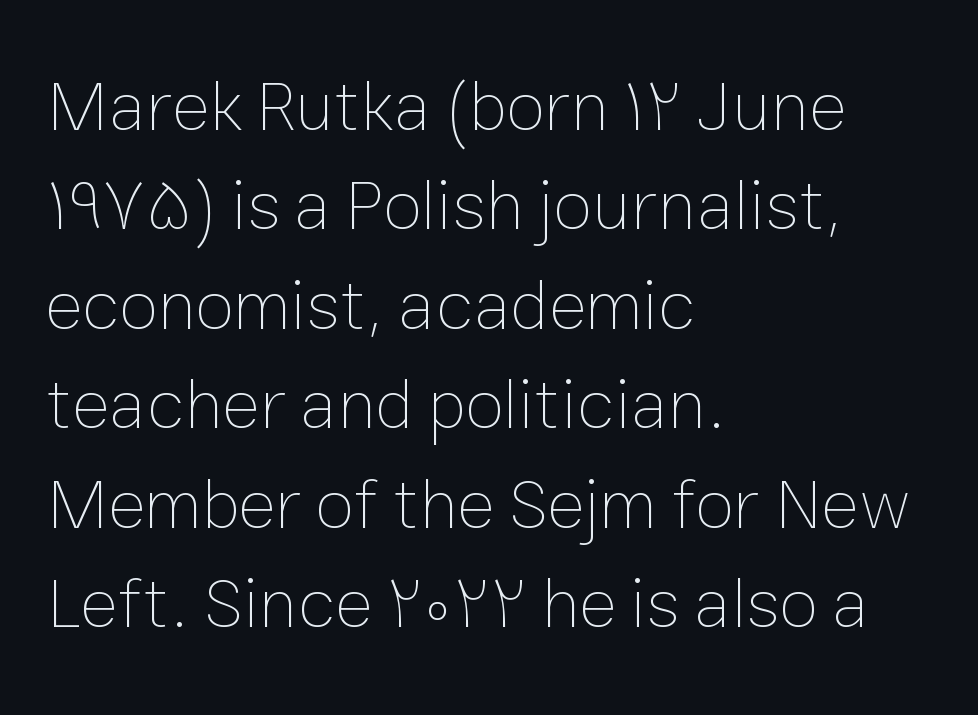
{"italic": "no", "bold": "no", "weight": "thin", "width": "normal", "stroke_contrast": "low", "x_height": "medium", "monospaced": "no", "underline": "no", "align": "left", "line_spacing": "normal", "line_spacing_ratio": 1.4, "letter_spacing": "normal", "letter_spacing_em": 0.0, "glyph_px": 71}
